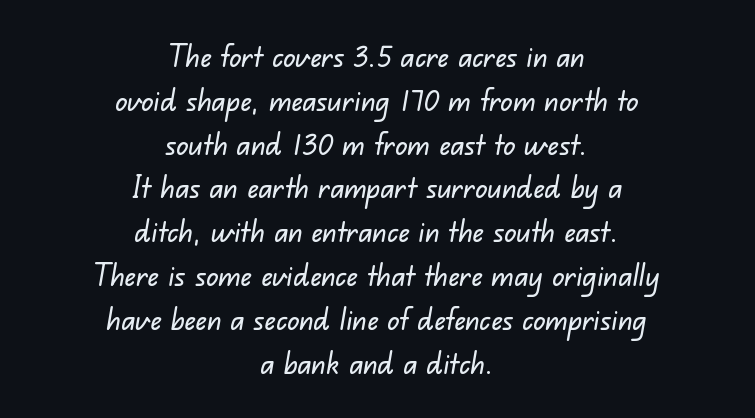
Q: Is the typeface a serif or a sans-serif typeface? A: Sans-serif.
Q: Is the text underlined? A: No.
Q: How is the paragraph aligned? A: Centered.
Q: Is the spacing between letters normal or unusually wide? A: Normal.
Q: Is the spacing between lines tight, normal or loose? A: Normal.
Q: Width (condensed, normal, or wide)? A: Normal.
Q: Stroke contrast? A: Low.
Q: x-height? A: Small.
Q: Monospaced? A: No.
